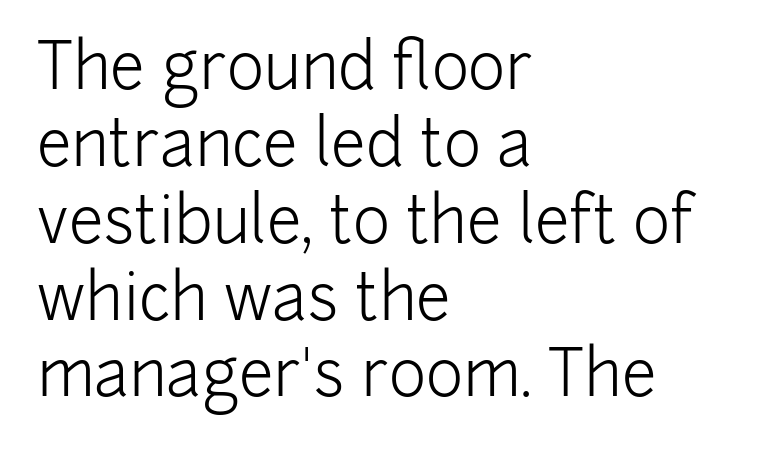
Q: Is the text bold? A: No.
Q: Is the text italic (slanted)? A: No, it is upright.
Q: Is the typeface a serif or a sans-serif typeface? A: Sans-serif.
Q: Is the text underlined? A: No.
Q: How is the paragraph aligned? A: Left-aligned.
Q: Is the spacing between letters normal or unusually wide? A: Normal.
Q: Width (condensed, normal, or wide)? A: Normal.
Q: Stroke contrast? A: Low.
Q: x-height? A: Medium.
Q: Monospaced? A: No.
